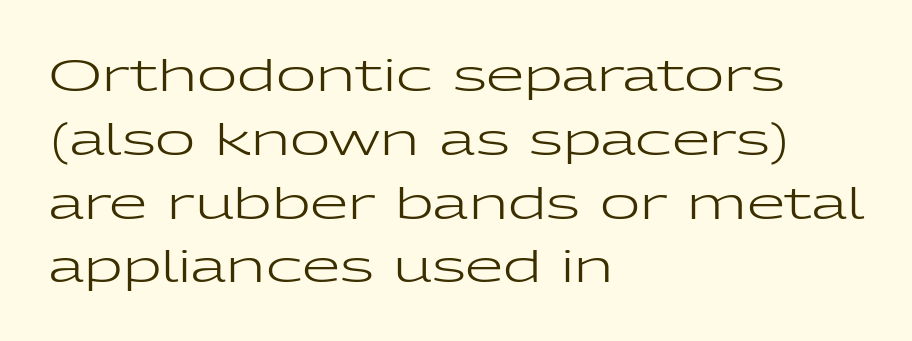
The lettering stays uniformly vertical, giving the passage a roman look. Each letter's strokes conclude bluntly, with no projecting serifs. The rendering uses natural spacing where letterforms have individual widths. Check the space under the baseline: it is left empty.
